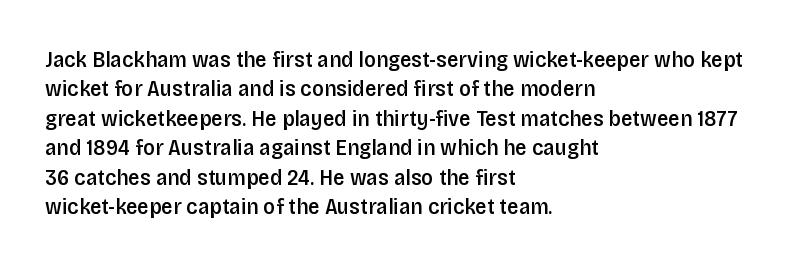
Q: Is the text bold? A: Semi-bold.
Q: Is the text italic (slanted)? A: No, it is upright.
Q: Is the text underlined? A: No.
Q: How is the paragraph aligned? A: Left-aligned.
Q: Is the spacing between letters normal or unusually wide? A: Normal.
Q: Is the spacing between lines tight, normal or loose? A: Normal.
